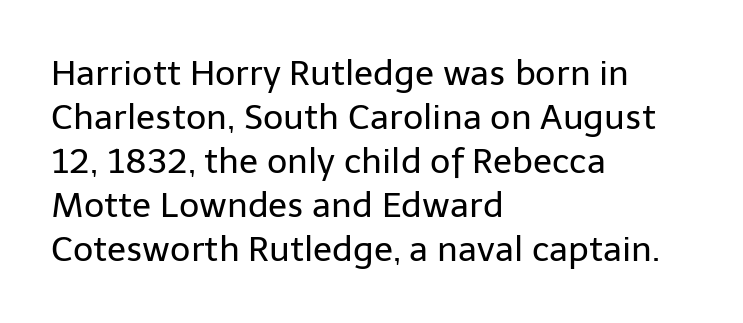
Typographically, this falls in the sans-serif category. No extra tracking has been applied to these lines. Vertically, the passage feels balanced, rows spaced as you'd expect. Reading down the block, your eye returns to a fixed left position each line.
